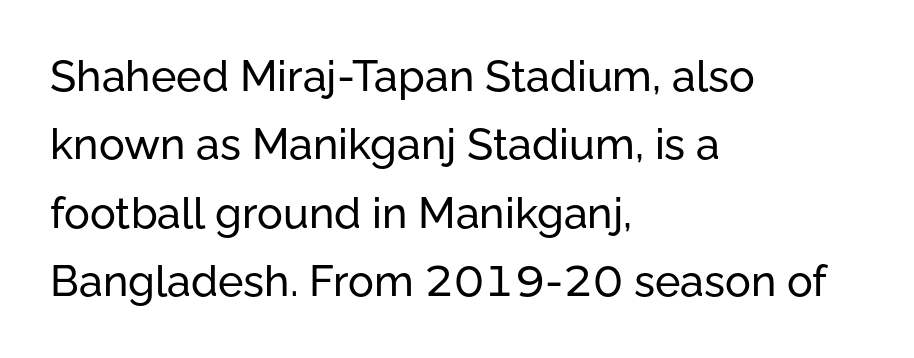
Q: Is the text italic (slanted)? A: No, it is upright.
Q: Is the typeface a serif or a sans-serif typeface? A: Sans-serif.
Q: Is the text underlined? A: No.
Q: How is the paragraph aligned? A: Left-aligned.
Q: Is the spacing between letters normal or unusually wide? A: Normal.
Q: Is the spacing between lines tight, normal or loose? A: Normal.
Q: Width (condensed, normal, or wide)? A: Normal.
Q: Stroke contrast? A: Low.
Q: x-height? A: Medium.
Q: Monospaced? A: No.
